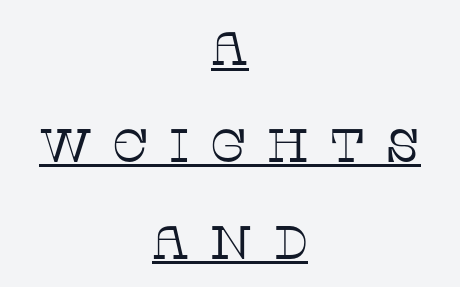
Q: Is the text bold? A: No.
Q: Is the text italic (slanted)? A: No, it is upright.
Q: Is the typeface a serif or a sans-serif typeface? A: Serif.
Q: Is the text underlined? A: Yes.
Q: How is the paragraph aligned? A: Centered.
Q: Is the spacing between letters normal or unusually wide? A: Unusually wide.
Q: Is the spacing between lines tight, normal or loose? A: Loose.
Q: Width (condensed, normal, or wide)? A: Normal.
Q: Stroke contrast? A: Low.
Q: x-height? A: Large.
Q: Monospaced? A: No.
